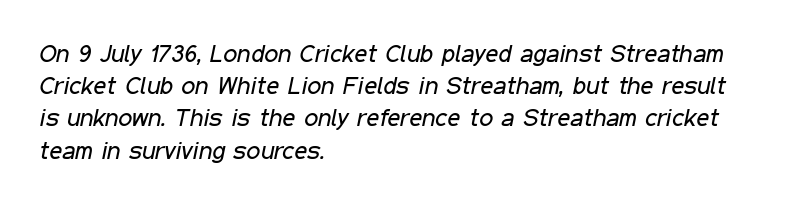
Q: Is the text bold? A: No.
Q: Is the text italic (slanted)? A: Yes, it leans right by about 11 degrees.
Q: Is the text underlined? A: No.
Q: How is the paragraph aligned? A: Left-aligned.
Q: Is the spacing between letters normal or unusually wide? A: Normal.
Q: Is the spacing between lines tight, normal or loose? A: Normal.
